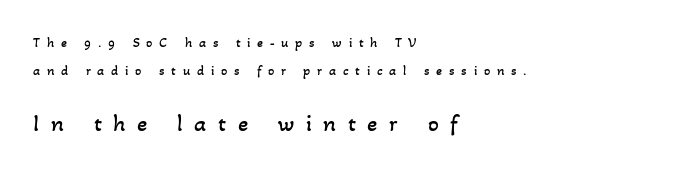
The image shows 24 px text type; set left-aligned, loose line spacing (1.99x), unusually wide letter spacing (+0.48 em), not underlined; the second (bottom) block is 1.71x larger.
